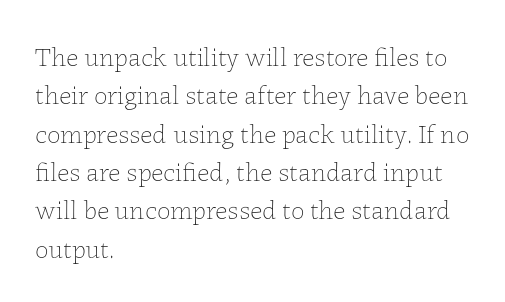
{"italic": "no", "bold": "no", "underline": "no", "align": "left", "line_spacing": "normal", "line_spacing_ratio": 1.42, "letter_spacing": "normal", "letter_spacing_em": 0.0, "glyph_px": 27}
